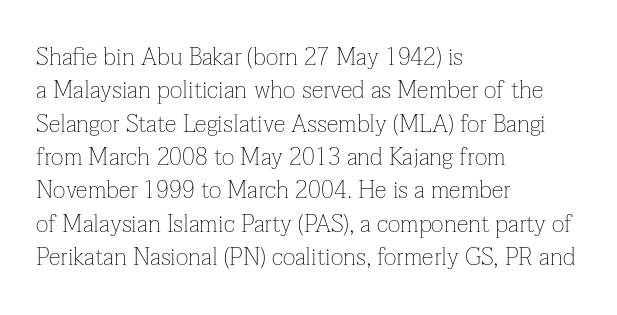
{"italic": "no", "bold": "no", "underline": "no", "align": "left", "line_spacing": "normal", "line_spacing_ratio": 1.39, "letter_spacing": "normal", "letter_spacing_em": 0.0, "glyph_px": 24}
